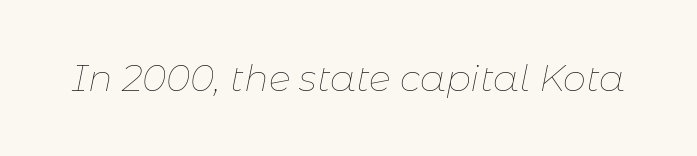
The image shows 37 px thin type, italic (leaning right); set normal letter spacing, not underlined; low stroke contrast and a medium x-height.
